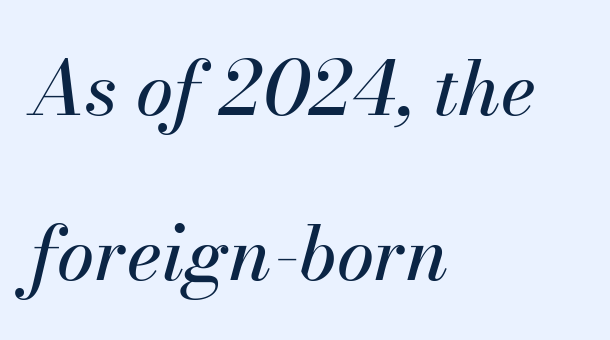
{"italic": "yes", "lean": "right", "slant_degrees": 13, "width": "normal", "stroke_contrast": "medium", "x_height": "small", "monospaced": "no", "underline": "no", "align": "left", "line_spacing": "loose", "line_spacing_ratio": 2.2, "letter_spacing": "normal", "letter_spacing_em": 0.0, "glyph_px": 75}
